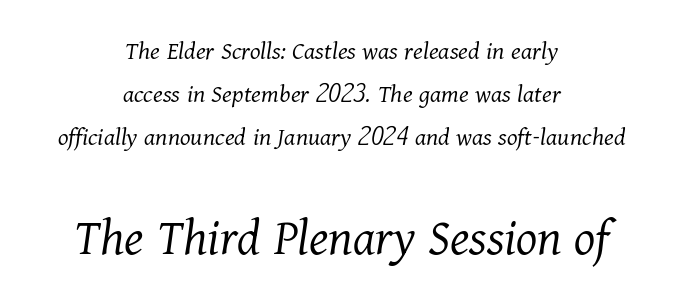
The image shows 54 px light serif type, italic (leaning right); set centered, normal line spacing (1.6x), normal letter spacing, not underlined; the second (bottom) block is 2.0x larger; medium stroke contrast and a medium x-height.
